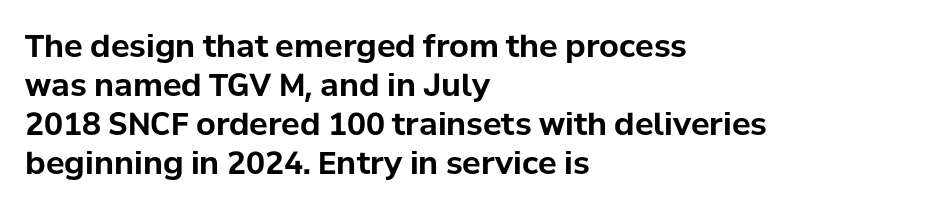
{"serif": "no", "italic": "no", "bold": "yes", "weight": "bold", "width": "normal", "stroke_contrast": "low", "x_height": "medium", "monospaced": "no", "underline": "no", "align": "left", "line_spacing": "normal", "line_spacing_ratio": 1.26, "letter_spacing": "normal", "letter_spacing_em": 0.0, "glyph_px": 31}
